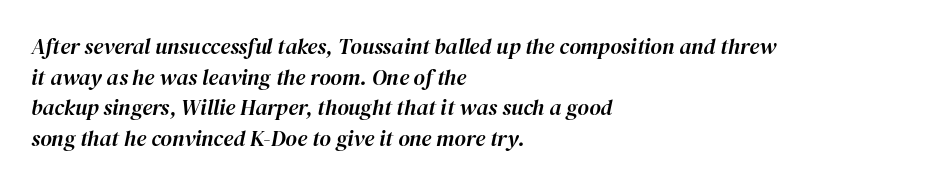
{"italic": "yes", "lean": "right", "slant_degrees": 12, "underline": "no", "align": "left", "line_spacing": "normal", "line_spacing_ratio": 1.39, "letter_spacing": "normal", "letter_spacing_em": 0.0, "glyph_px": 22}
